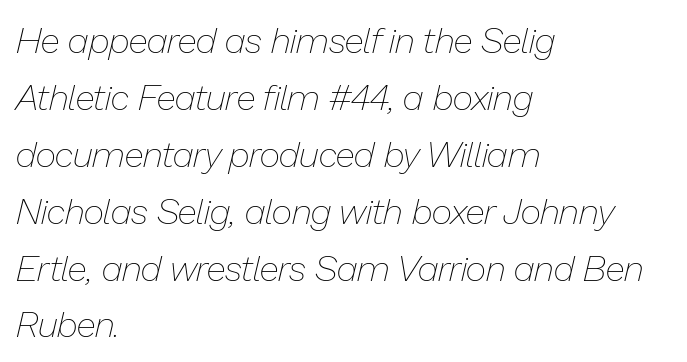
Interline gaps are of average width in this sample. Nothing unusual about the tracking: characters are spaced as the font intends. Do the characters align in a grid? No, the font is proportional. Teacher's note: observe the even left margin — that is flush-left alignment. Bold? No — there's no thickening of the strokes. The face used here has a pronounced slope to its letters.
